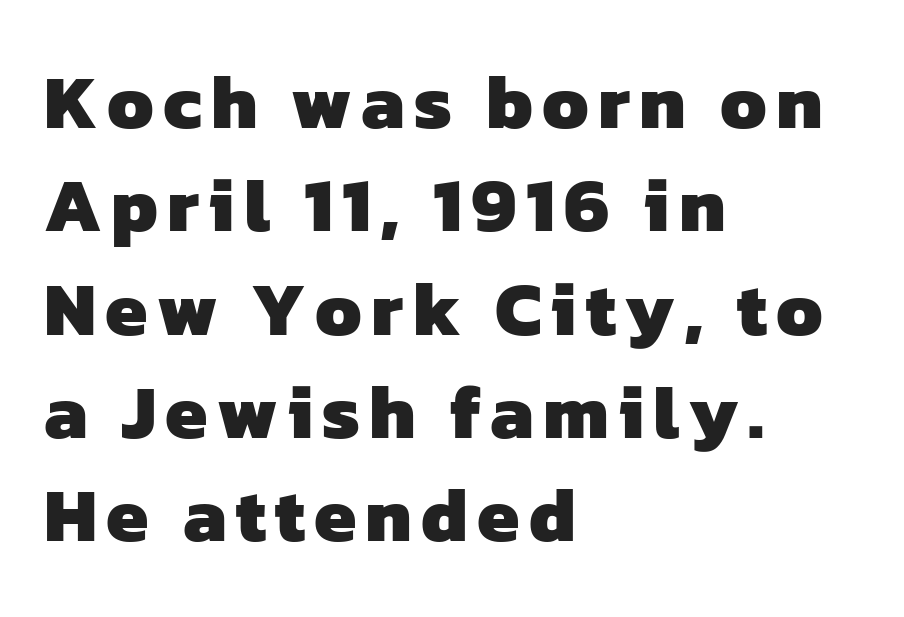
These lines are rendered in a variable-pitch font. Does the leading feel generous? No, just average. The letters are bold, with thick, heavy strokes. The rag falls on the right side of this text block.
